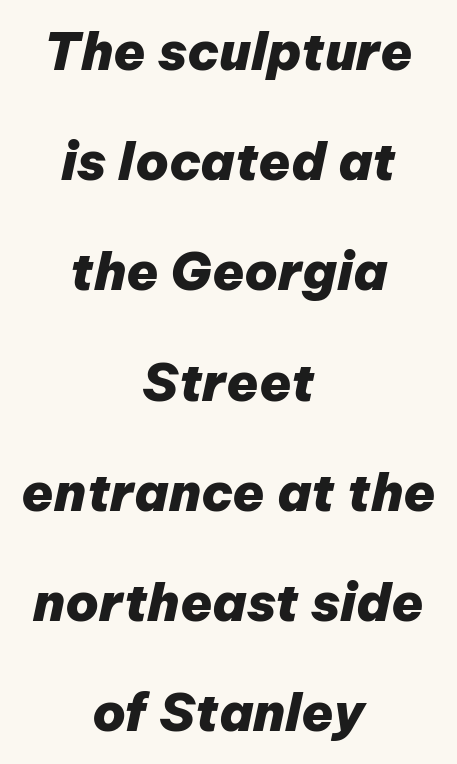
Q: Is the text bold? A: Yes.
Q: Is the text italic (slanted)? A: Yes, it leans right by about 12 degrees.
Q: Is the text underlined? A: No.
Q: How is the paragraph aligned? A: Centered.
Q: Is the spacing between letters normal or unusually wide? A: Normal.
Q: Is the spacing between lines tight, normal or loose? A: Loose.
Q: Width (condensed, normal, or wide)? A: Normal.
Q: Stroke contrast? A: Low.
Q: x-height? A: Medium.
Q: Monospaced? A: No.
